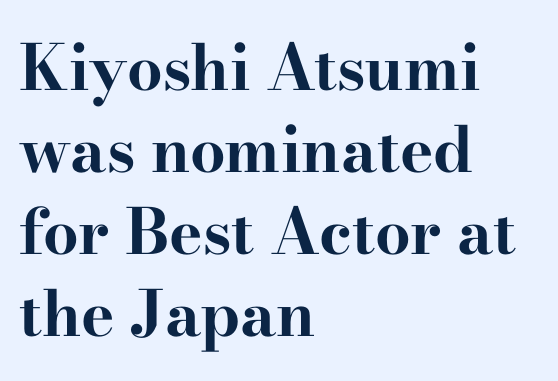
Q: Is the text bold? A: Yes.
Q: Is the text italic (slanted)? A: No, it is upright.
Q: Is the typeface a serif or a sans-serif typeface? A: Serif.
Q: Is the text underlined? A: No.
Q: How is the paragraph aligned? A: Left-aligned.
Q: Is the spacing between letters normal or unusually wide? A: Normal.
Q: Is the spacing between lines tight, normal or loose? A: Normal.
Q: Width (condensed, normal, or wide)? A: Wide.
Q: Stroke contrast? A: High.
Q: x-height? A: Small.
Q: Monospaced? A: No.
